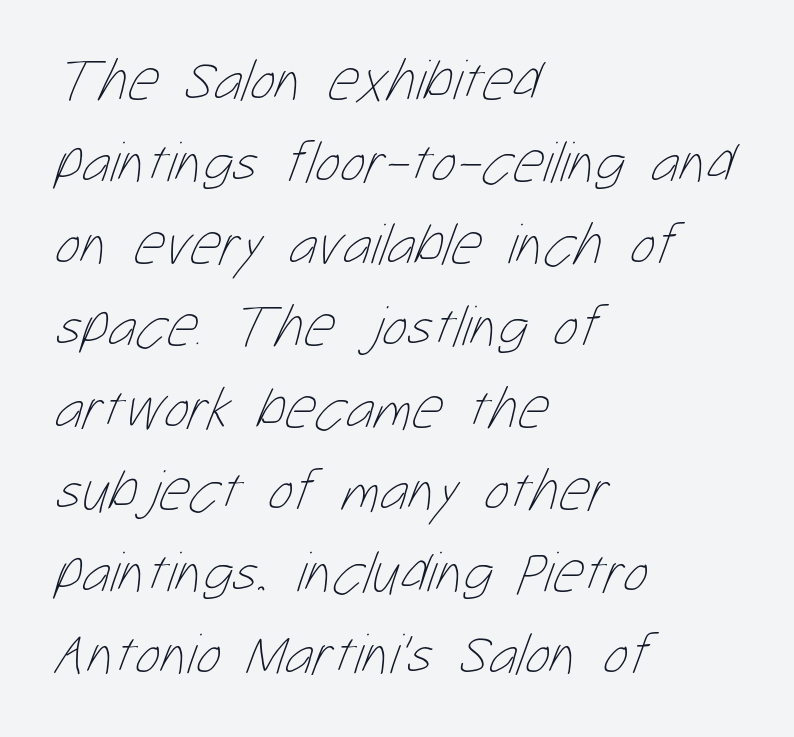
Q: Is the text bold? A: No.
Q: Is the text underlined? A: No.
Q: How is the paragraph aligned? A: Left-aligned.
Q: Is the spacing between letters normal or unusually wide? A: Normal.
Q: Is the spacing between lines tight, normal or loose? A: Normal.
Q: Width (condensed, normal, or wide)? A: Condensed.
Q: Stroke contrast? A: Low.
Q: x-height? A: Medium.
Q: Monospaced? A: No.
